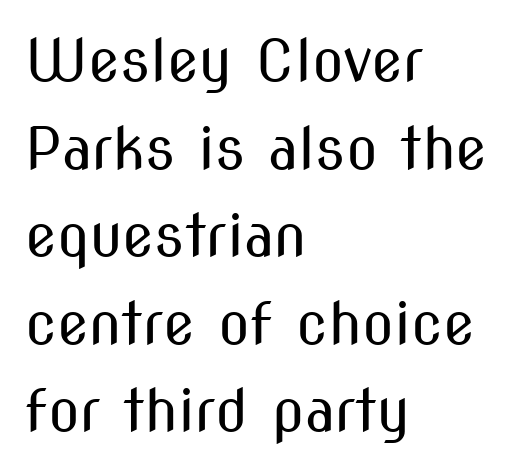
{"serif": "no", "italic": "no", "bold": "no", "weight": "regular", "width": "condensed", "stroke_contrast": "medium", "x_height": "medium", "monospaced": "no", "underline": "no", "align": "left", "line_spacing": "normal", "line_spacing_ratio": 1.51, "letter_spacing": "normal", "letter_spacing_em": 0.0, "glyph_px": 58}
